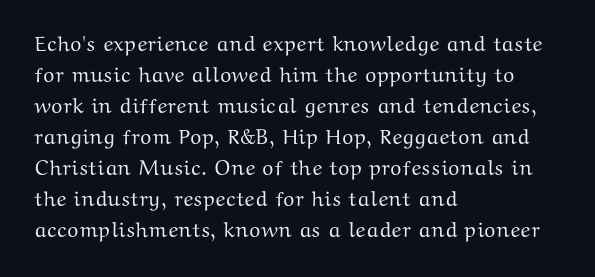
Q: Is the text italic (slanted)? A: No, it is upright.
Q: Is the text underlined? A: No.
Q: How is the paragraph aligned? A: Left-aligned.
Q: Is the spacing between letters normal or unusually wide? A: Normal.
Q: Is the spacing between lines tight, normal or loose? A: Normal.
